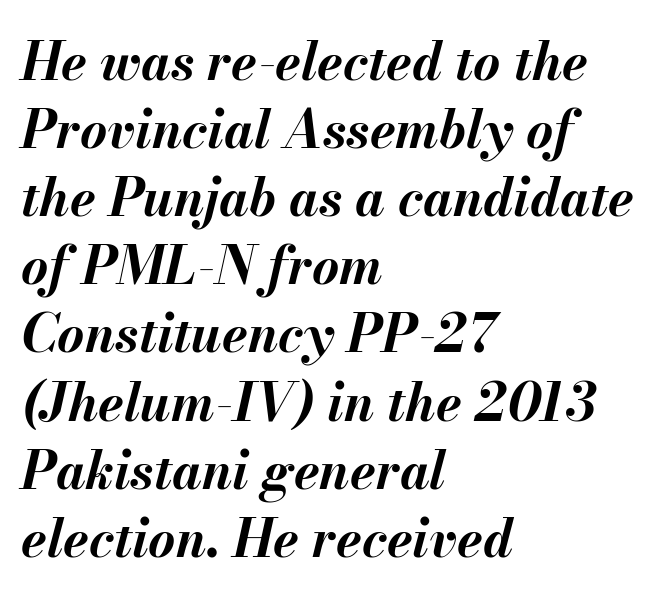
{"italic": "yes", "lean": "right", "slant_degrees": 13, "bold": "yes", "weight": "bold", "width": "normal", "stroke_contrast": "medium", "x_height": "small", "monospaced": "no", "underline": "no", "align": "left", "line_spacing": "normal", "line_spacing_ratio": 1.31, "letter_spacing": "normal", "letter_spacing_em": 0.0, "glyph_px": 52}
